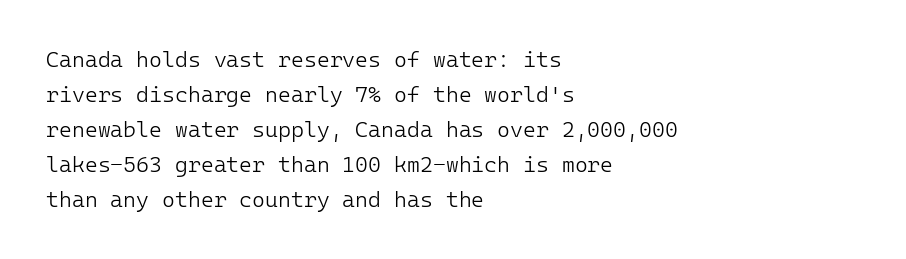
{"italic": "no", "bold": "no", "underline": "no", "align": "left", "line_spacing": "normal", "line_spacing_ratio": 1.59, "letter_spacing": "normal", "letter_spacing_em": 0.0, "glyph_px": 22}
